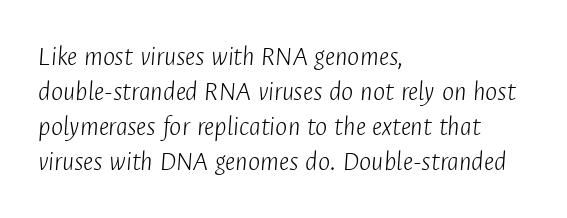
The cut favours lightness, reaching ordinary text weight at its darkest. The setting favours the left margin, as ordinary paragraphs usually do. Honestly, there is no underline to notice here at all. Standard letterfit; no display-style spreading of the glyphs. When letters slant like this, we call the style italic. Think of a printed novel: that variable character pitch is what you see here.
